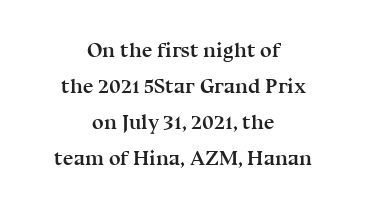
{"italic": "no", "bold": "yes", "underline": "no", "align": "center", "line_spacing_ratio": 1.71, "letter_spacing": "normal", "letter_spacing_em": 0.0, "glyph_px": 21}
